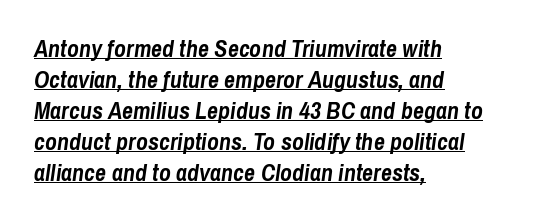
Evenly set lines give the paragraph a standard silhouette. Beneath each row of characters lies a ruled line. The setting favours the left margin, as ordinary paragraphs usually do. Yep, that's italic — everything's leaning. Students, note that the glyphs here touch the page at normal intervals.
